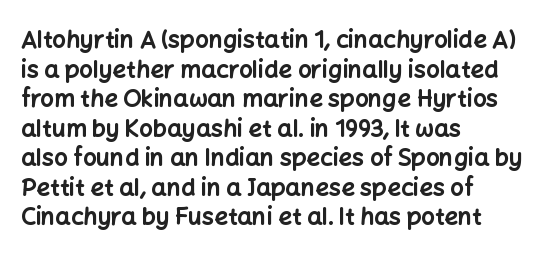
{"italic": "no", "bold": "yes", "underline": "no", "align": "left", "line_spacing_ratio": 1.23, "letter_spacing": "normal", "letter_spacing_em": 0.0, "glyph_px": 24}
